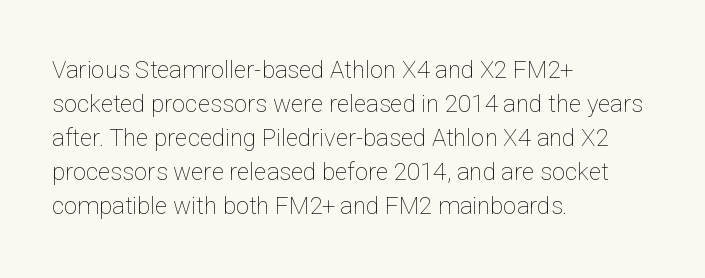
Q: Is the text bold? A: No.
Q: Is the text italic (slanted)? A: No, it is upright.
Q: Is the text underlined? A: No.
Q: How is the paragraph aligned? A: Left-aligned.
Q: Is the spacing between letters normal or unusually wide? A: Normal.
Q: Is the spacing between lines tight, normal or loose? A: Normal.
